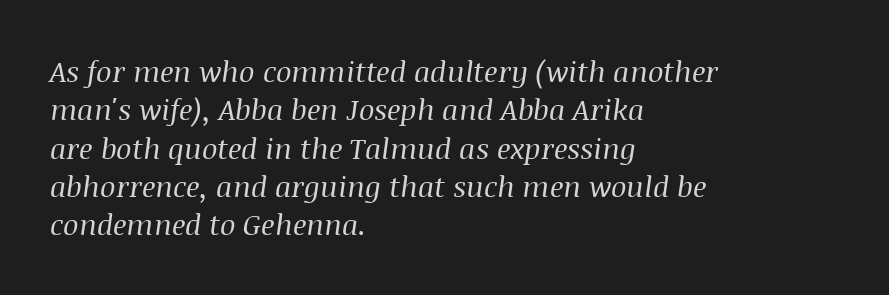
The image shows 29 px regular-weight serif type, italic (leaning right); set left-aligned, normal line spacing (1.32x), normal letter spacing, not underlined; medium stroke contrast and a large x-height.
